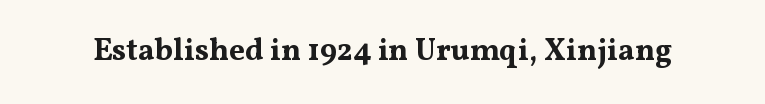
{"serif": "yes", "italic": "no", "bold": "yes", "weight": "bold", "width": "wide", "stroke_contrast": "medium", "x_height": "medium", "monospaced": "no", "underline": "no", "letter_spacing": "normal", "letter_spacing_em": 0.0, "glyph_px": 31}
